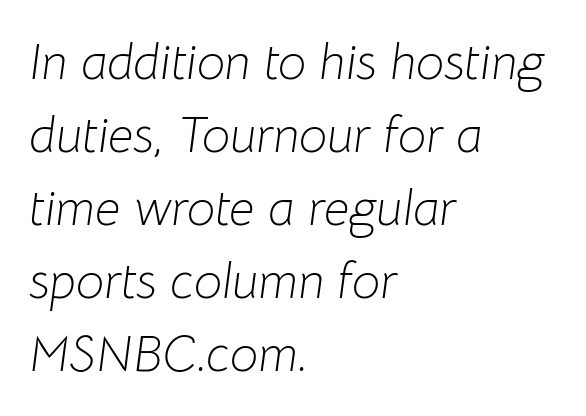
Every character sits at an angle, as italics do. The baseline area is clear. If you measured baseline to baseline, you'd find a middling distance. Every row of glyphs begins at an identical x-position on the left.
